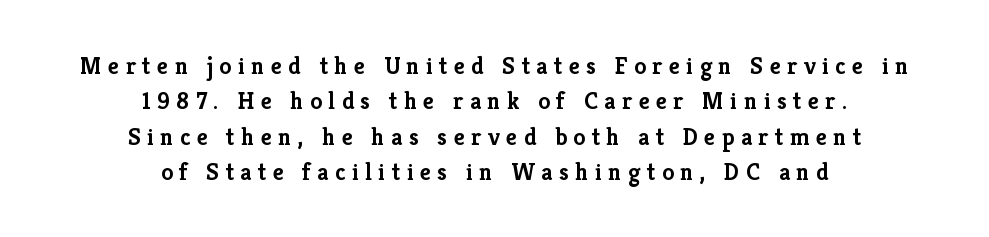
Q: Is the text bold? A: Yes.
Q: Is the text italic (slanted)? A: No, it is upright.
Q: Is the text underlined? A: No.
Q: How is the paragraph aligned? A: Centered.
Q: Is the spacing between letters normal or unusually wide? A: Unusually wide.
Q: Is the spacing between lines tight, normal or loose? A: Normal.
